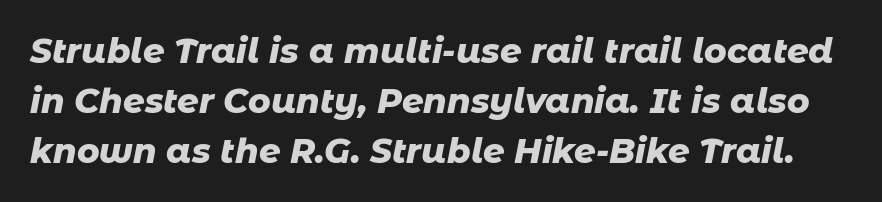
{"italic": "yes", "lean": "right", "slant_degrees": 11, "bold": "yes", "weight": "heavy", "width": "normal", "stroke_contrast": "low", "x_height": "medium", "monospaced": "no", "underline": "no", "line_spacing": "normal", "line_spacing_ratio": 1.47, "letter_spacing": "normal", "letter_spacing_em": 0.0, "glyph_px": 34}
